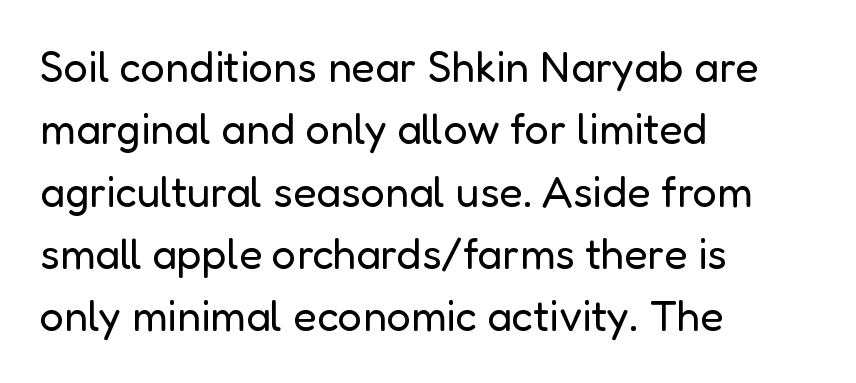
{"serif": "no", "italic": "no", "bold": "no", "weight": "regular", "width": "normal", "stroke_contrast": "low", "x_height": "medium", "monospaced": "no", "underline": "no", "align": "left", "line_spacing": "normal", "line_spacing_ratio": 1.45, "letter_spacing": "normal", "letter_spacing_em": 0.0, "glyph_px": 43}
